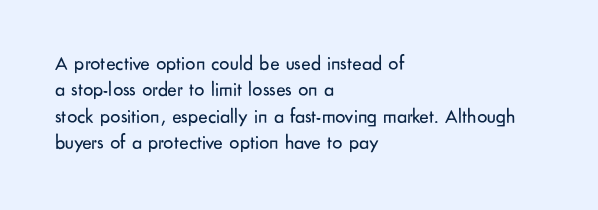
Q: Is the text bold? A: No.
Q: Is the text italic (slanted)? A: No, it is upright.
Q: Is the text underlined? A: No.
Q: How is the paragraph aligned? A: Left-aligned.
Q: Is the spacing between letters normal or unusually wide? A: Normal.
Q: Is the spacing between lines tight, normal or loose? A: Normal.
